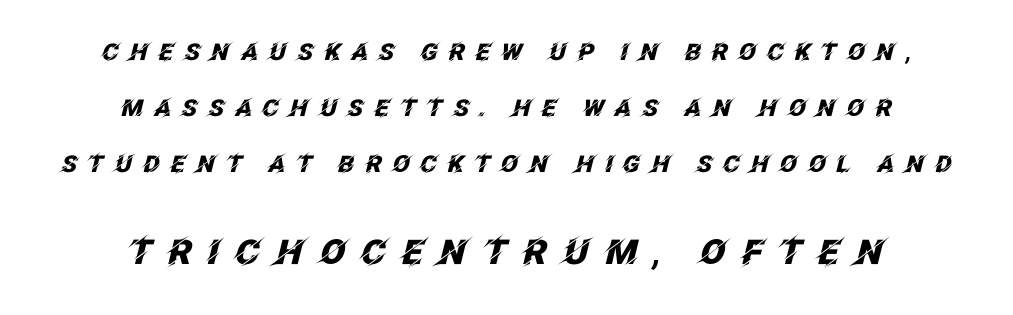
The image shows 34 px heavy type, italic (leaning right); set centered, loose line spacing (2.44x), unusually wide letter spacing (+0.44 em), not underlined; the second (bottom) block is 1.48x larger; low stroke contrast and a large x-height.
